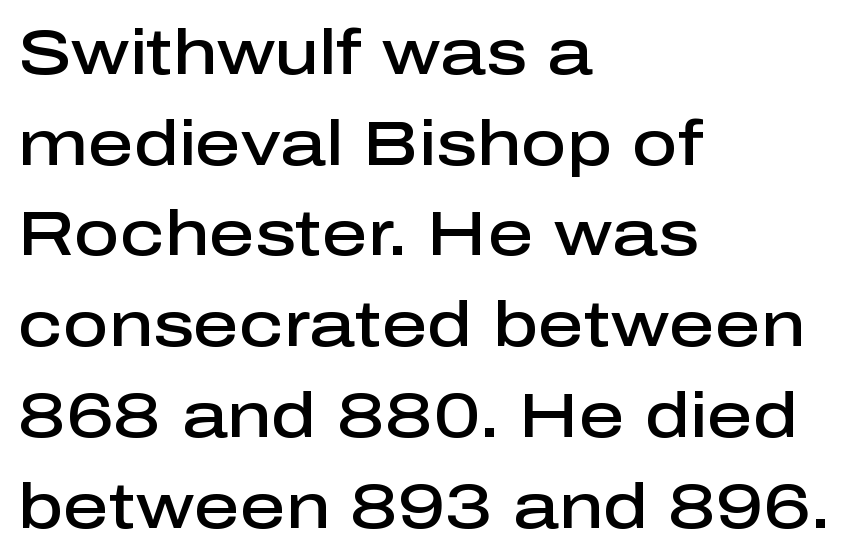
Inter-character spacing is left at the font's built-in metrics. Type style note: lacks serifs. The strip under each line holds only bare page. Every character sits straight up, as roman type does. Short and long lines alike share a common starting point at left.
